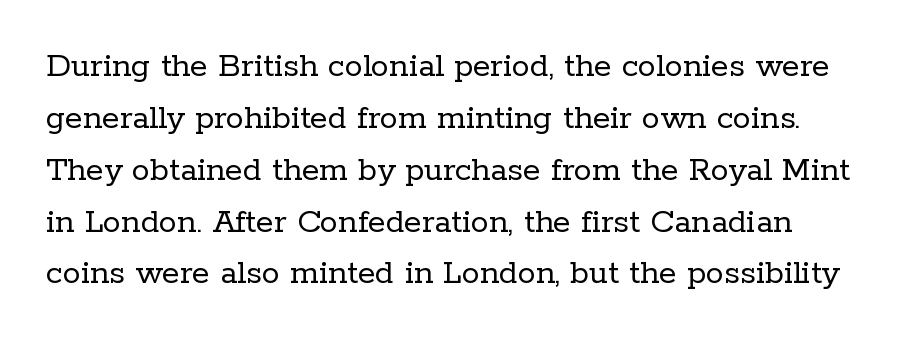
The image shows 36 px regular-weight serif type, upright; set normal line spacing (1.44x), normal letter spacing, not underlined; low stroke contrast and a medium x-height.
